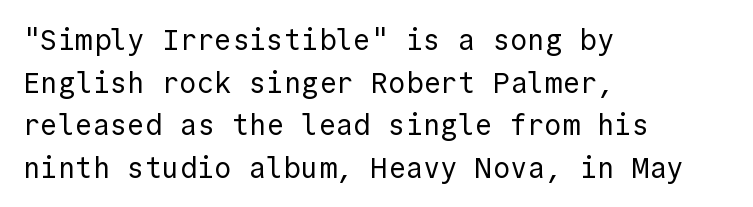
Each line starts at the same left margin while the right side varies. Inter-character spacing is left at the font's built-in metrics. Regarding serifs, this sample does without them. Stem width sits at or under what a default text font uses. The typography opts for an upright posture over an oblique one. The face used here is monospaced, like something from a code editor.
